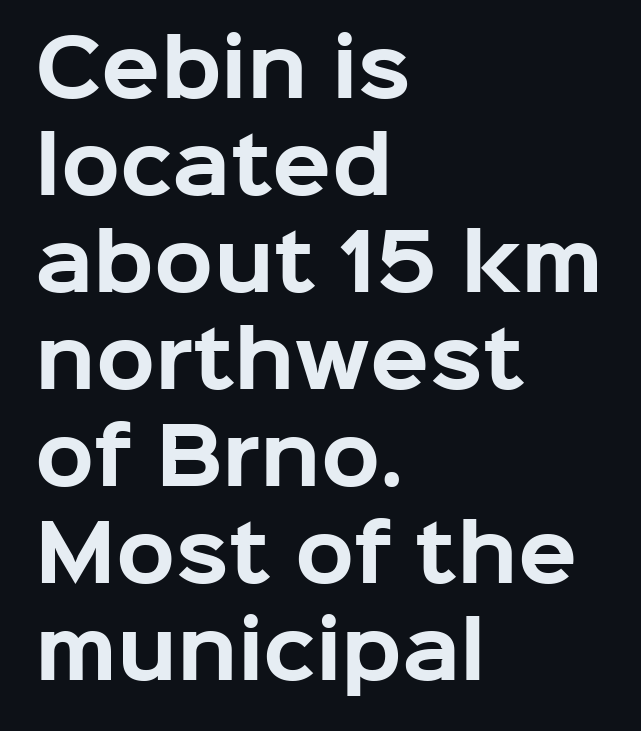
These lines sit exactly where default settings would place them. These lines keep a tight, regular rhythm from letter to letter. Caption: multi-line text, flush left, ragged right. Bold? Absolutely — the strokes are thick and heavy.
